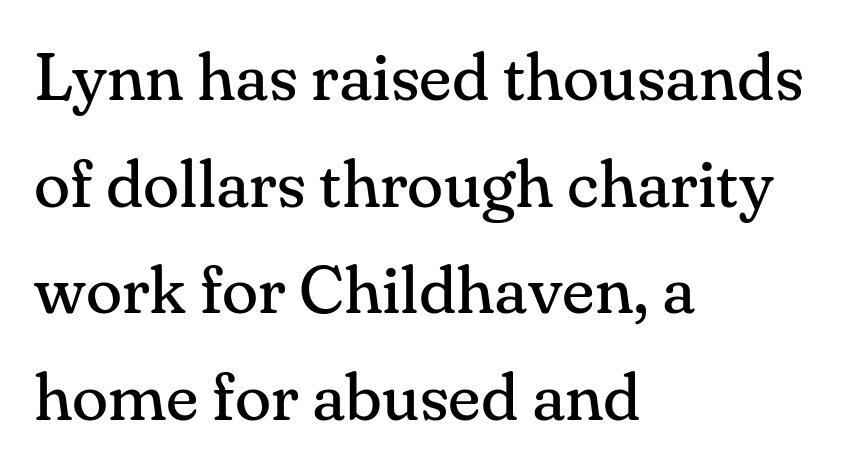
Honestly, there is no underline to notice here at all. This block has exactly the height ordinary leading produces. Each word holds together tightly as a unit, with standard inter-letter gaps. This sample has the flowing, uneven cadence of proportional lettering. Think standard paragraph weight, or any step lighter than that. The font's upright variant was chosen for this text.
